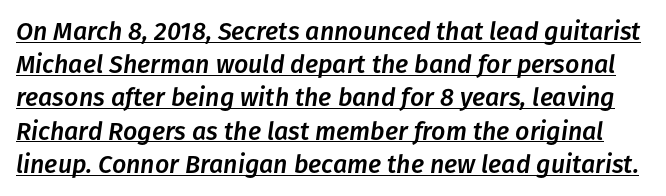
{"italic": "yes", "lean": "right", "slant_degrees": 8, "underline": "yes", "line_spacing": "normal", "line_spacing_ratio": 1.33, "letter_spacing": "normal", "letter_spacing_em": 0.0, "glyph_px": 25}
